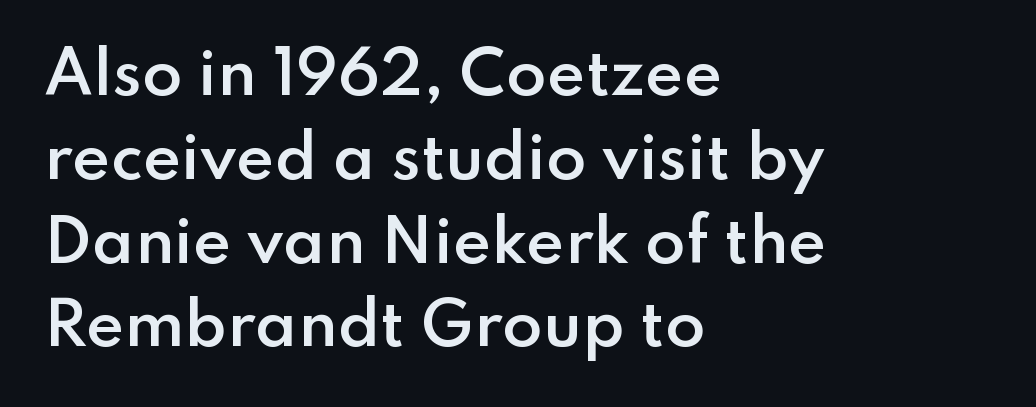
How would I describe the line gaps? Plain and ordinary. Students, this is semibold: more ink than regular, less than bold. The lettering stays uniformly vertical, giving the passage a roman look. Each line starts at the same left margin while the right side varies. The text was rendered using a sans face with plain stroke endings.
